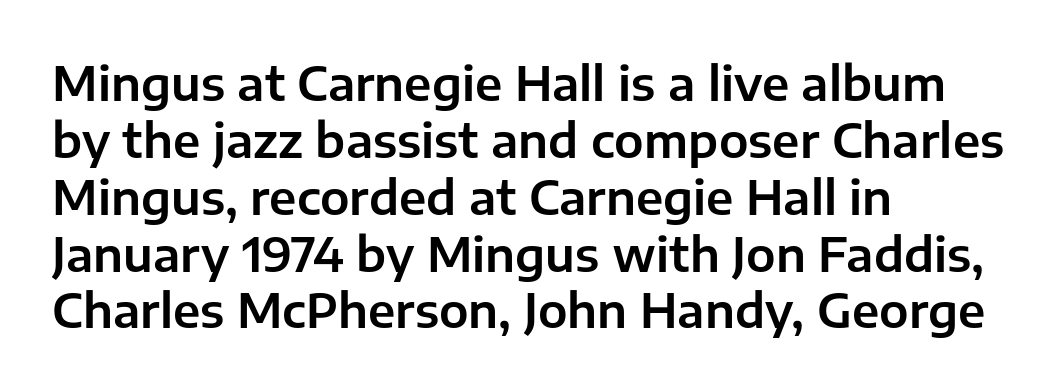
{"serif": "no", "italic": "no", "width": "normal", "stroke_contrast": "low", "x_height": "medium", "monospaced": "no", "underline": "no", "align": "left", "line_spacing_ratio": 1.21, "letter_spacing": "normal", "letter_spacing_em": 0.0, "glyph_px": 47}
